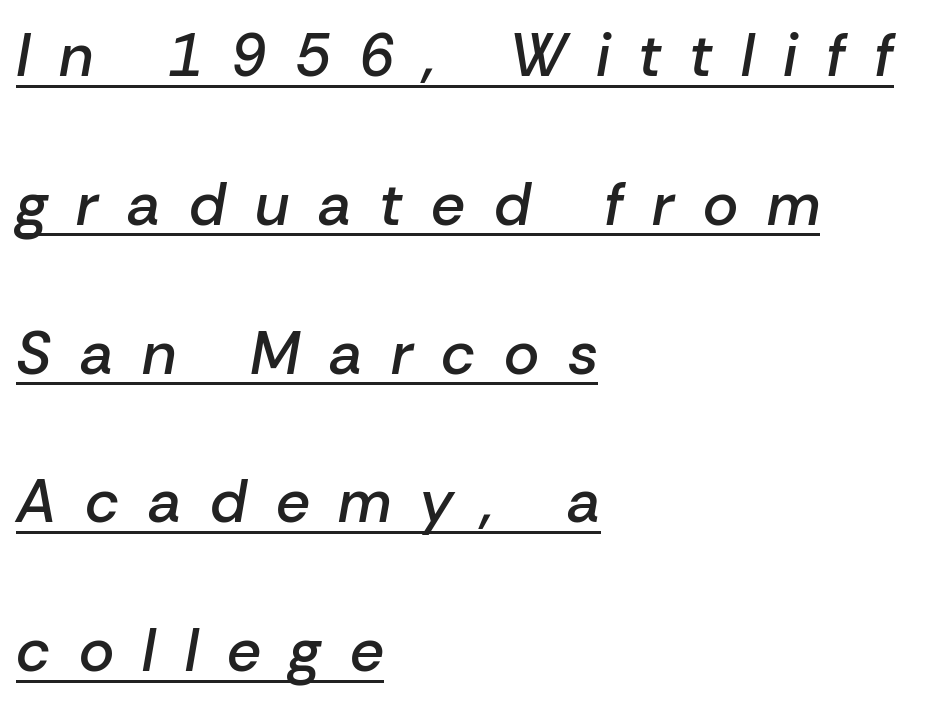
Q: Is the text bold? A: Semi-bold.
Q: Is the text italic (slanted)? A: Yes, it leans right by about 10 degrees.
Q: Is the text underlined? A: Yes.
Q: How is the paragraph aligned? A: Left-aligned.
Q: Is the spacing between letters normal or unusually wide? A: Unusually wide.
Q: Is the spacing between lines tight, normal or loose? A: Loose.
Q: Width (condensed, normal, or wide)? A: Normal.
Q: Stroke contrast? A: Low.
Q: x-height? A: Medium.
Q: Monospaced? A: No.
